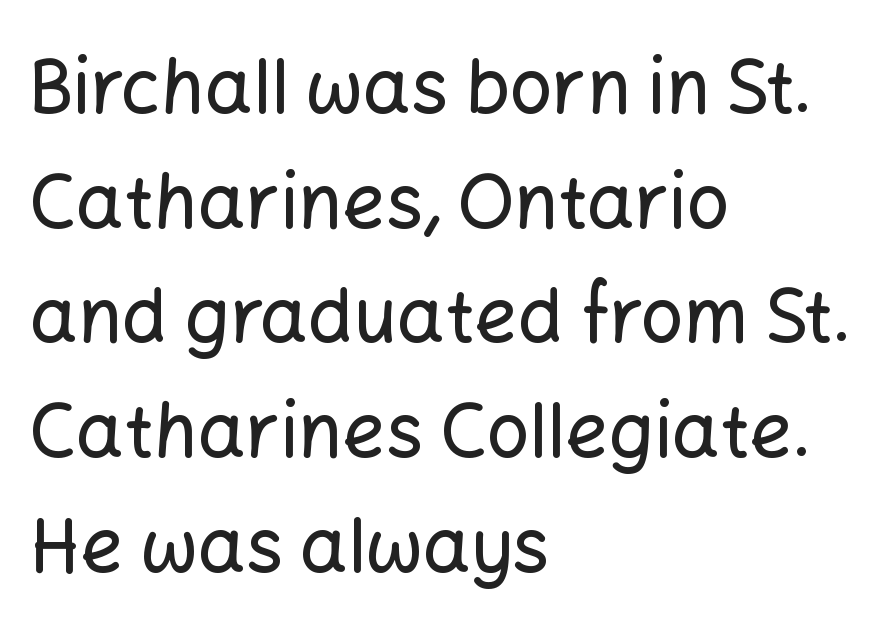
Q: Is the text italic (slanted)? A: No, it is upright.
Q: Is the typeface a serif or a sans-serif typeface? A: Sans-serif.
Q: Is the text underlined? A: No.
Q: How is the paragraph aligned? A: Left-aligned.
Q: Is the spacing between letters normal or unusually wide? A: Normal.
Q: Is the spacing between lines tight, normal or loose? A: Normal.
Q: Width (condensed, normal, or wide)? A: Normal.
Q: Stroke contrast? A: Low.
Q: x-height? A: Medium.
Q: Monospaced? A: No.
